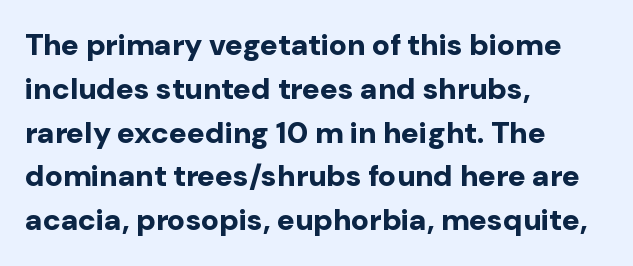
{"serif": "no", "italic": "no", "bold": "yes", "weight": "bold", "width": "normal", "stroke_contrast": "low", "x_height": "medium", "monospaced": "no", "underline": "no", "align": "left", "line_spacing": "normal", "line_spacing_ratio": 1.46, "letter_spacing": "normal", "letter_spacing_em": 0.0, "glyph_px": 30}
